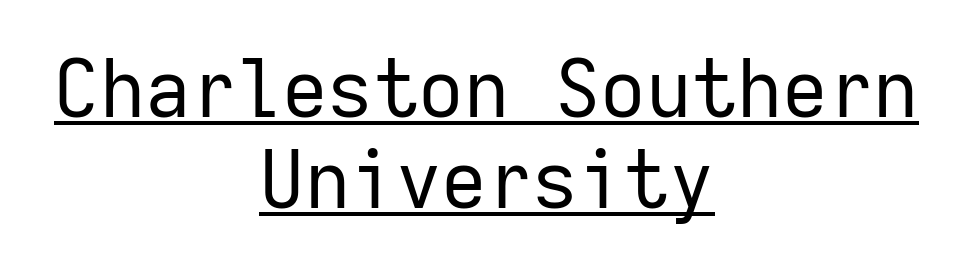
The image shows 79 px regular-weight sans-serif type, upright, monospaced; set centered, tight line spacing (1.15x), normal letter spacing, underlined; low stroke contrast and a medium x-height.
